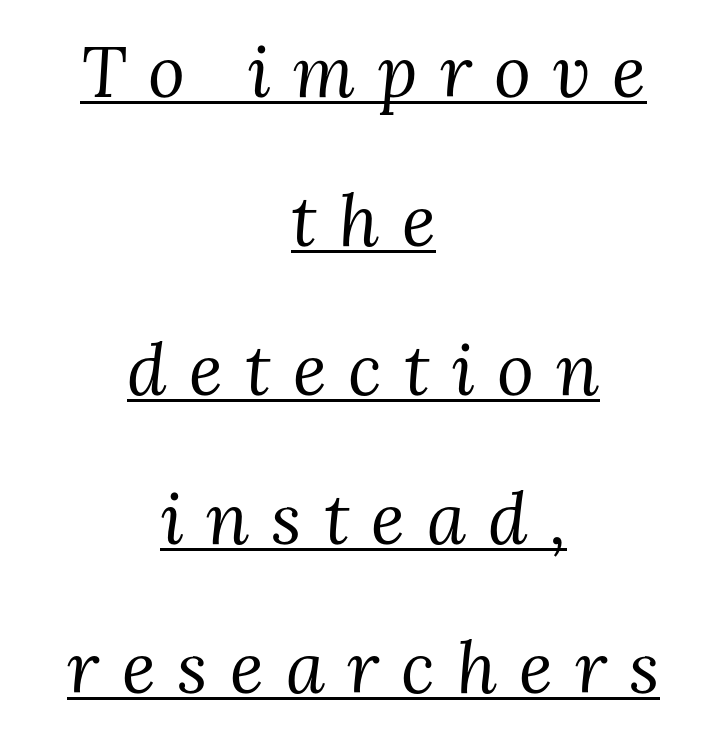
This sample has the flowing, uneven cadence of proportional lettering. Visually the block forms a symmetrical silhouette, jagged on both flanks. The rendering applies a slant to the glyphs. Stem width sits at or under what a default text font uses. Look at the bottom of the vertical strokes: they flare into serifs here. Somebody hit Ctrl+U on this one — the words are underlined.
